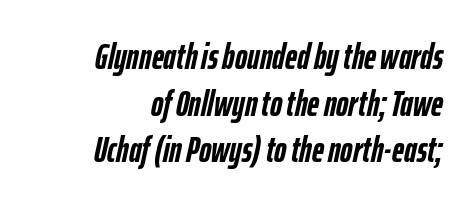
The image shows 37 px semibold, condensed type, italic (leaning right); set right-aligned, normal line spacing (1.26x), normal letter spacing, not underlined; low stroke contrast and a medium x-height.
